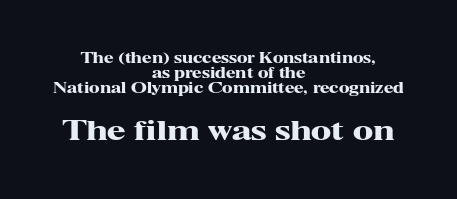
{"italic": "no", "bold": "yes", "underline": "no", "align": "center", "line_spacing": "tight", "line_spacing_ratio": 1.08, "letter_spacing": "normal", "letter_spacing_em": 0.0, "larger_block": "second", "size_ratio": 1.93, "glyph_px": 27}
